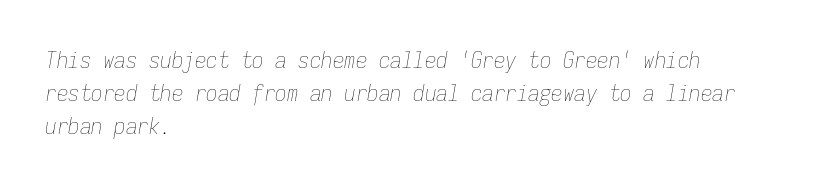
The image shows 23 px text type, italic (leaning right); set left-aligned, normal line spacing (1.43x), normal letter spacing, not underlined.
